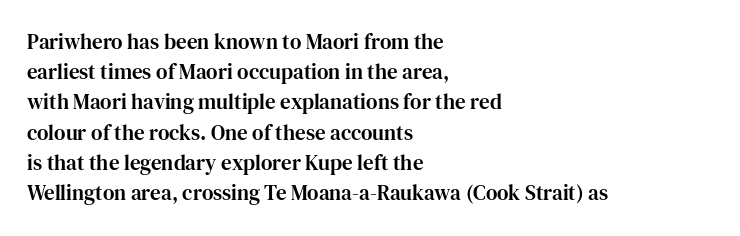
Q: Is the text italic (slanted)? A: No, it is upright.
Q: Is the text underlined? A: No.
Q: How is the paragraph aligned? A: Left-aligned.
Q: Is the spacing between letters normal or unusually wide? A: Normal.
Q: Is the spacing between lines tight, normal or loose? A: Normal.
